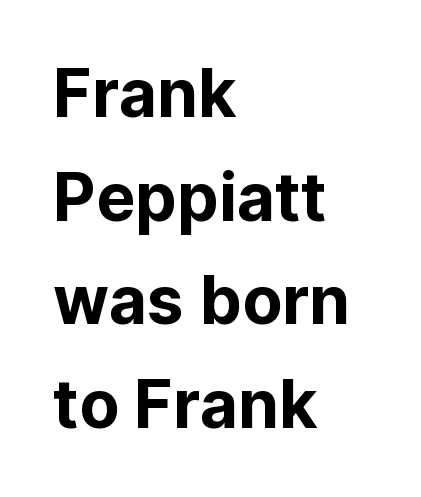
The image shows 66 px sans-serif type, upright; set left-aligned, normal line spacing (1.57x), normal letter spacing, not underlined; low stroke contrast and a medium x-height.
